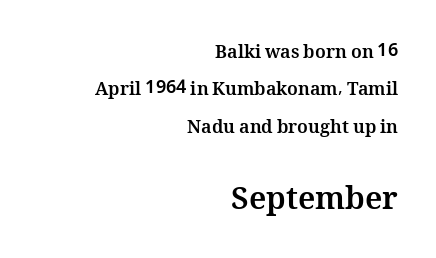
{"italic": "no", "bold": "yes", "weight": "bold", "width": "normal", "stroke_contrast": "medium", "x_height": "medium", "monospaced": "no", "underline": "no", "align": "right", "line_spacing": "loose", "line_spacing_ratio": 2.08, "letter_spacing": "normal", "letter_spacing_em": 0.0, "larger_block": "second", "size_ratio": 1.72, "glyph_px": 31}
